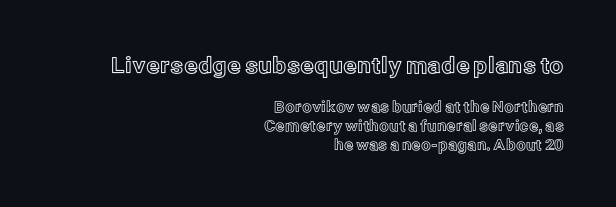
{"italic": "no", "underline": "no", "align": "right", "line_spacing": "normal", "line_spacing_ratio": 1.28, "letter_spacing": "normal", "letter_spacing_em": 0.0, "larger_block": "first", "size_ratio": 1.47, "glyph_px": 22}
